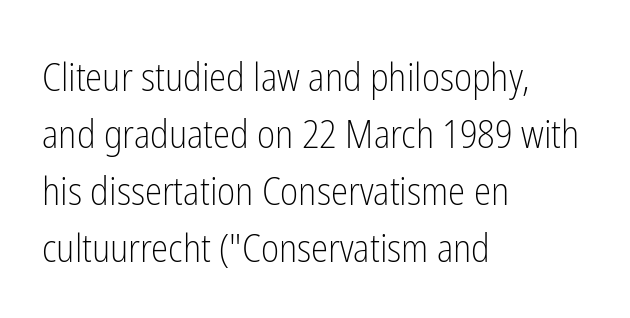
The image shows 39 px light, condensed sans-serif type, upright; set left-aligned, normal line spacing (1.46x), normal letter spacing, not underlined; low stroke contrast and a medium x-height.
